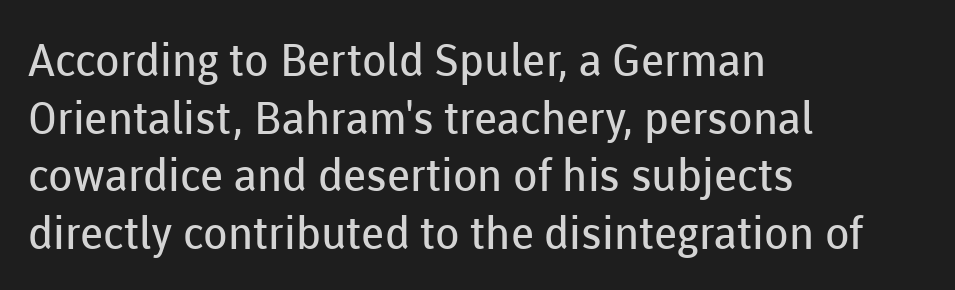
The image shows 45 px regular-weight sans-serif type, upright; set left-aligned, normal line spacing (1.28x), normal letter spacing, not underlined; low stroke contrast and a medium x-height.
